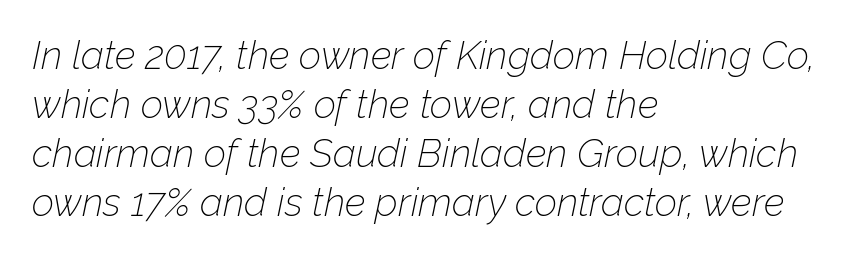
Q: Is the text bold? A: No.
Q: Is the text italic (slanted)? A: Yes, it leans right by about 12 degrees.
Q: Is the text underlined? A: No.
Q: How is the paragraph aligned? A: Left-aligned.
Q: Is the spacing between letters normal or unusually wide? A: Normal.
Q: Is the spacing between lines tight, normal or loose? A: Normal.
Q: Width (condensed, normal, or wide)? A: Normal.
Q: Stroke contrast? A: Low.
Q: x-height? A: Medium.
Q: Monospaced? A: No.
